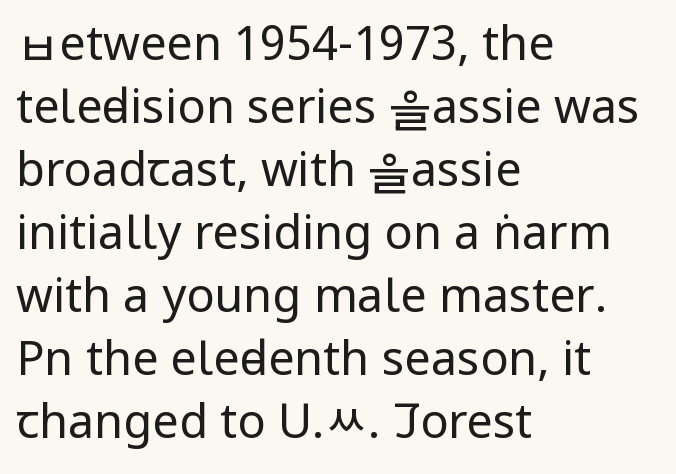
The image shows 47 px regular-weight, condensed sans-serif type, upright; set left-aligned, normal line spacing (1.34x), normal letter spacing, not underlined; low stroke contrast and a large x-height.
